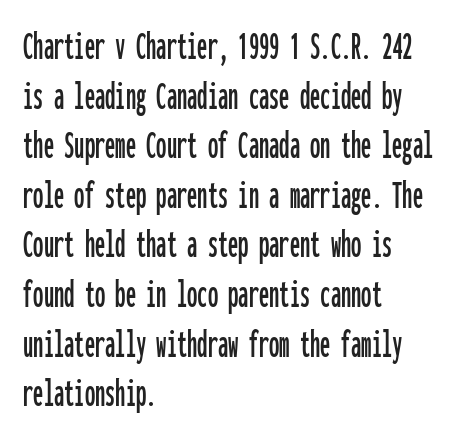
{"serif": "no", "italic": "no", "width": "condensed", "stroke_contrast": "low", "x_height": "medium", "monospaced": "yes", "underline": "no", "align": "left", "line_spacing_ratio": 1.21, "letter_spacing": "normal", "letter_spacing_em": 0.0, "glyph_px": 41}
